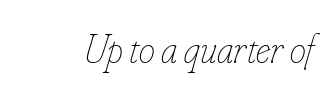
The image shows 41 px thin, condensed type, italic (leaning right); set normal letter spacing, not underlined; low stroke contrast and a small x-height.
